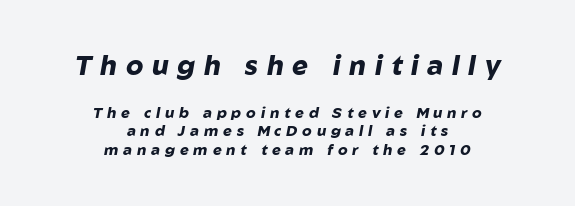
Unmarked baselines from the first word to the last. The passage shown is emphatically bold. The typesetter chose a symmetrical, centered arrangement here. Yep, that's italic — everything's leaning.
